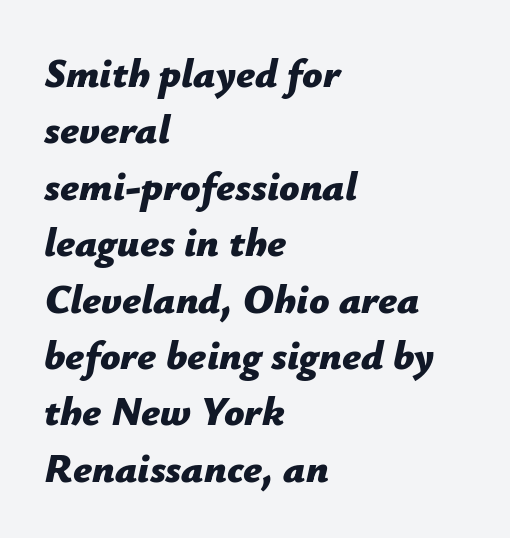
{"italic": "yes", "lean": "right", "slant_degrees": 12, "bold": "yes", "weight": "bold", "width": "normal", "stroke_contrast": "low", "x_height": "medium", "monospaced": "no", "underline": "no", "align": "left", "line_spacing": "normal", "line_spacing_ratio": 1.41, "letter_spacing": "normal", "letter_spacing_em": 0.0, "glyph_px": 40}
